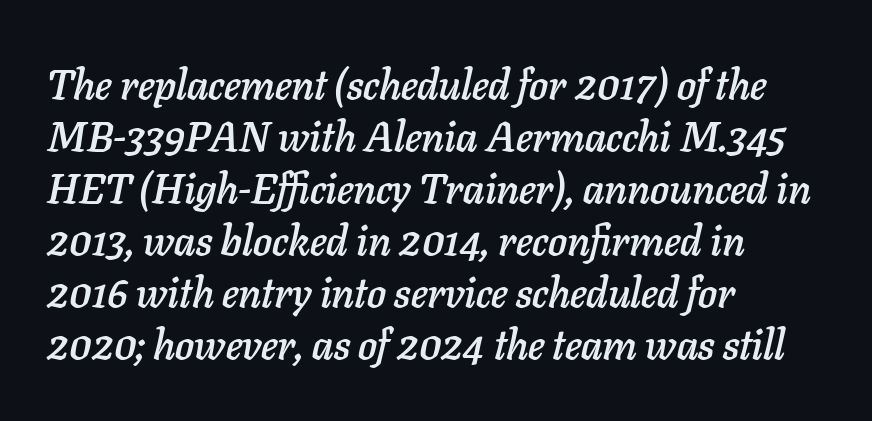
{"italic": "yes", "lean": "right", "slant_degrees": 11, "width": "normal", "stroke_contrast": "low", "x_height": "medium", "monospaced": "no", "underline": "no", "align": "left", "line_spacing_ratio": 1.24, "letter_spacing": "normal", "letter_spacing_em": 0.0, "glyph_px": 42}
